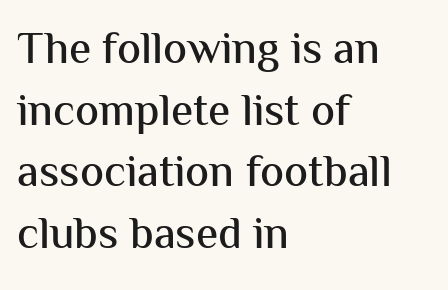
The image shows 45 px sans-serif type, upright; set left-aligned, normal line spacing (1.37x), normal letter spacing, not underlined; medium stroke contrast and a medium x-height.
